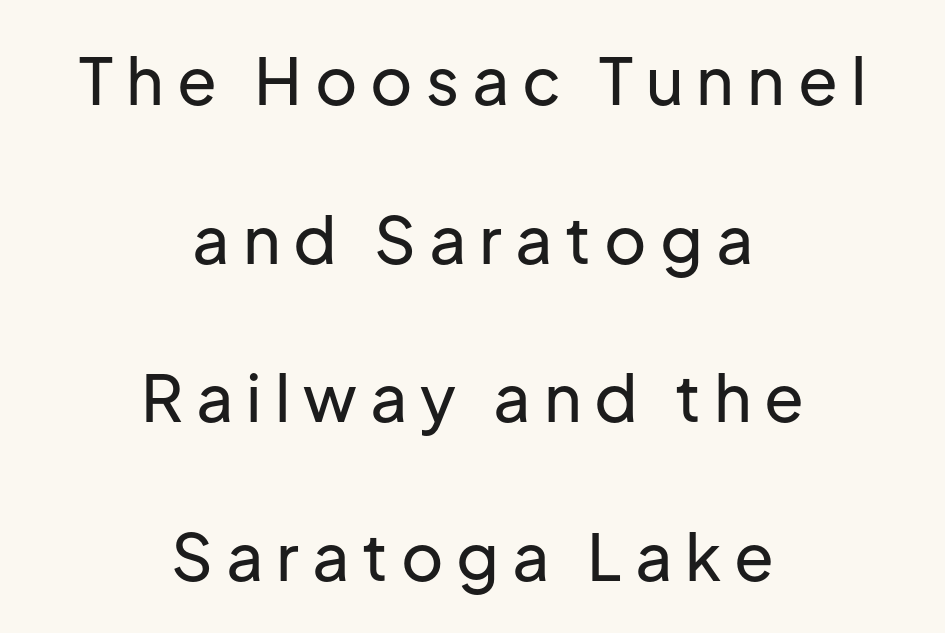
Q: Is the text italic (slanted)? A: No, it is upright.
Q: Is the typeface a serif or a sans-serif typeface? A: Sans-serif.
Q: Is the text underlined? A: No.
Q: How is the paragraph aligned? A: Centered.
Q: Is the spacing between letters normal or unusually wide? A: Unusually wide.
Q: Is the spacing between lines tight, normal or loose? A: Loose.
Q: Width (condensed, normal, or wide)? A: Normal.
Q: Stroke contrast? A: Low.
Q: x-height? A: Medium.
Q: Monospaced? A: No.
